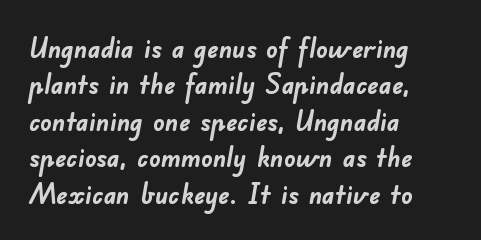
Varying glyph widths throughout — classic text-font behaviour. Pretty heavy lettering here — definitely bold. The space between consecutive lines is moderate. Each row of text sits above clean, open space. How are the letters spaced? Ordinarily, with no added tracking.
